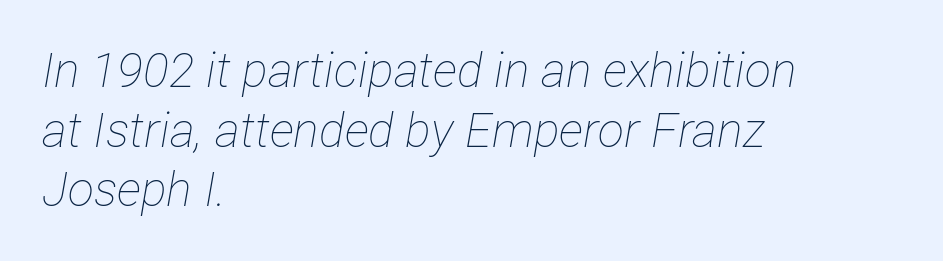
The image shows 48 px thin, condensed type, italic (leaning right); set left-aligned, line spacing 1.24x, normal letter spacing, not underlined; low stroke contrast and a medium x-height.
